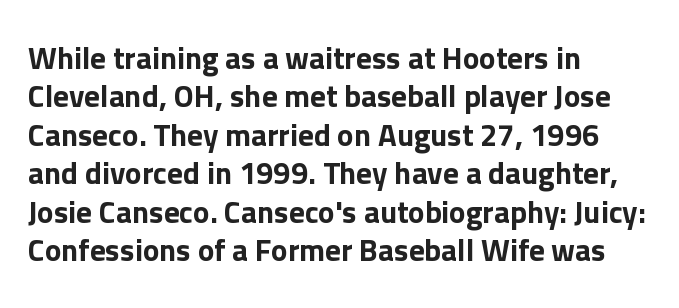
The image shows 31 px sans-serif type, upright; set left-aligned, line spacing 1.24x, normal letter spacing, not underlined; low stroke contrast and a medium x-height.
